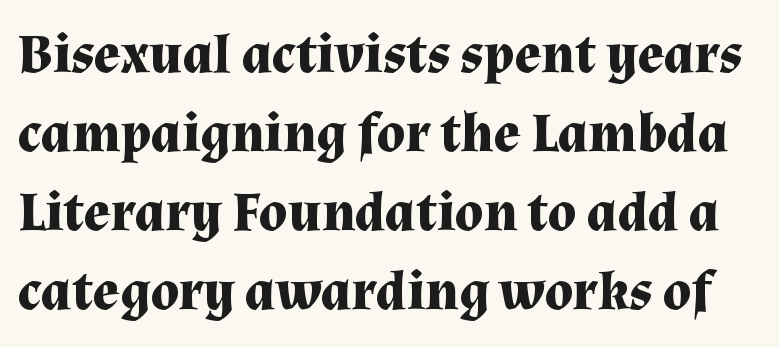
Q: Is the text bold? A: Yes.
Q: Is the text italic (slanted)? A: No, it is upright.
Q: Is the typeface a serif or a sans-serif typeface? A: Serif.
Q: Is the text underlined? A: No.
Q: Is the spacing between letters normal or unusually wide? A: Normal.
Q: Is the spacing between lines tight, normal or loose? A: Normal.
Q: Width (condensed, normal, or wide)? A: Normal.
Q: Stroke contrast? A: Medium.
Q: x-height? A: Medium.
Q: Monospaced? A: No.
